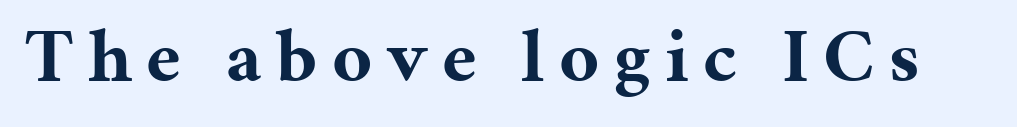
The image shows 76 px bold serif type, upright; set not underlined; medium stroke contrast and a medium x-height.
